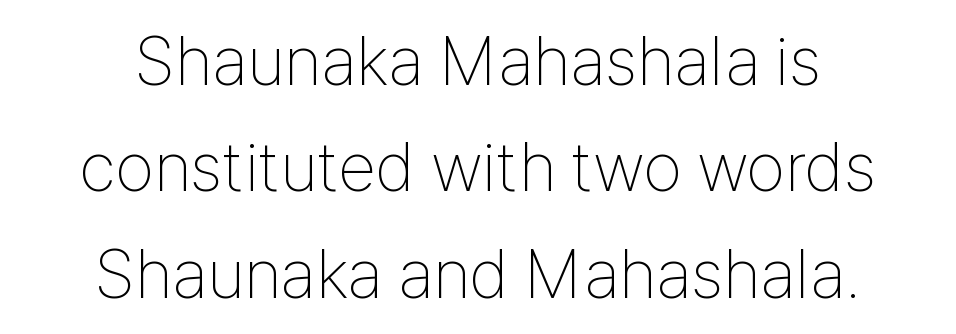
The image shows 69 px thin, condensed sans-serif type, upright; set centered, normal line spacing (1.54x), normal letter spacing, not underlined; low stroke contrast and a medium x-height.
